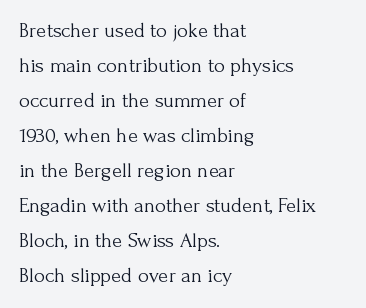
{"italic": "no", "bold": "no", "underline": "no", "align": "left", "line_spacing": "normal", "line_spacing_ratio": 1.67, "letter_spacing": "normal", "letter_spacing_em": 0.0, "glyph_px": 21}
